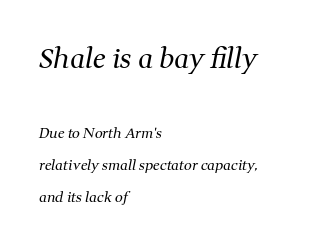
Q: Is the text bold? A: No.
Q: Is the text italic (slanted)? A: Yes, it leans right by about 11 degrees.
Q: Is the text underlined? A: No.
Q: How is the paragraph aligned? A: Left-aligned.
Q: Is the spacing between letters normal or unusually wide? A: Normal.
Q: Is the spacing between lines tight, normal or loose? A: Loose.
Q: Which block of text is set in a larger size, the first (top) or the second (bottom)? A: The first (top) one.
